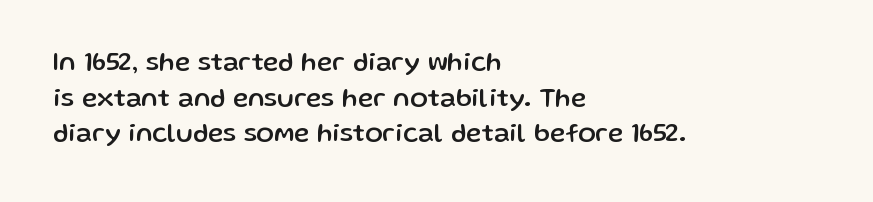
Compared with a centered layout, this one pins lines to the left instead. These lines were composed using upright roman letters. The type is set solid horizontally, with unmodified tracking. Vertical spacing — default. A bare baseline throughout the passage.
